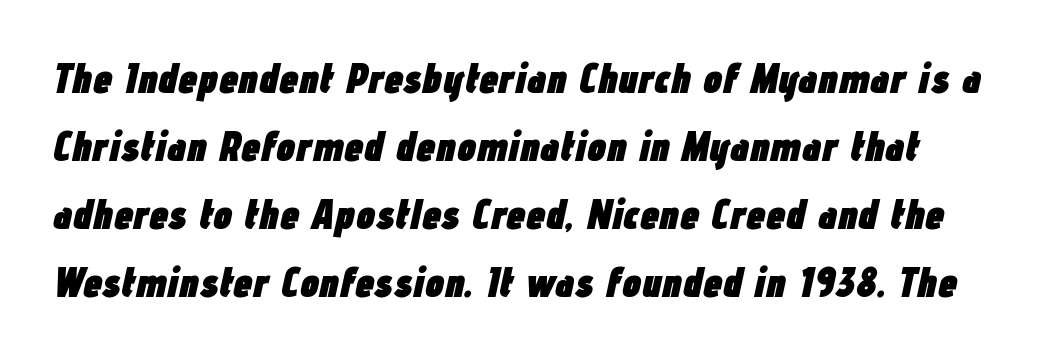
Q: Is the text bold? A: Yes.
Q: Is the text italic (slanted)? A: Yes, it leans right by about 12 degrees.
Q: Is the text underlined? A: No.
Q: Is the spacing between letters normal or unusually wide? A: Normal.
Q: Is the spacing between lines tight, normal or loose? A: Normal.
Q: Width (condensed, normal, or wide)? A: Condensed.
Q: Stroke contrast? A: Low.
Q: x-height? A: Medium.
Q: Monospaced? A: No.
